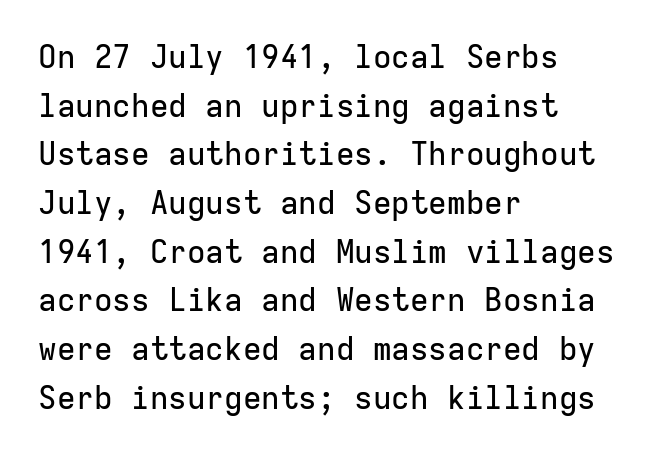
The image shows 31 px sans-serif type, upright, monospaced; set left-aligned, normal line spacing (1.57x), normal letter spacing, not underlined; low stroke contrast and a medium x-height.
